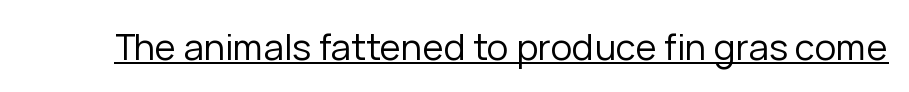
The image shows 36 px regular-weight sans-serif type, upright; set normal letter spacing, underlined; low stroke contrast and a medium x-height.
